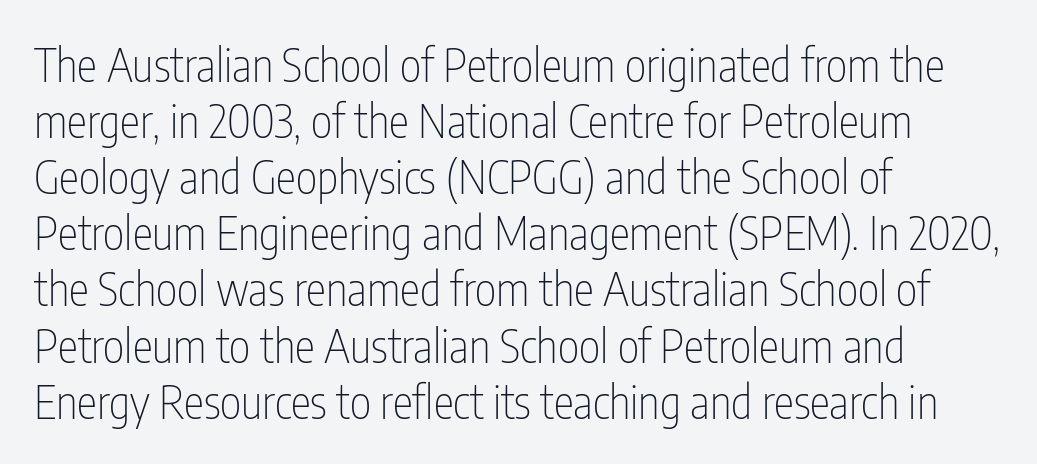
Q: Is the text bold? A: No.
Q: Is the text italic (slanted)? A: No, it is upright.
Q: Is the typeface a serif or a sans-serif typeface? A: Sans-serif.
Q: Is the text underlined? A: No.
Q: How is the paragraph aligned? A: Left-aligned.
Q: Is the spacing between letters normal or unusually wide? A: Normal.
Q: Width (condensed, normal, or wide)? A: Condensed.
Q: Stroke contrast? A: Low.
Q: x-height? A: Medium.
Q: Monospaced? A: No.
